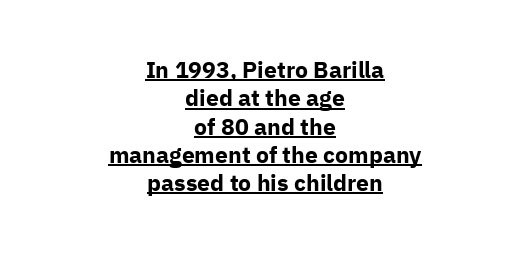
A rule runs beneath these lines of type. Caption: standard tracking, unaltered. This is roman type, the default non-slanted kind. The rag falls on both sides of this text block equally. The typesetting leans heavy: a genuine bold.
